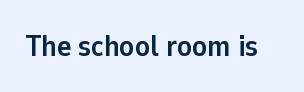
{"serif": "no", "italic": "no", "bold": "yes", "weight": "semibold", "width": "normal", "stroke_contrast": "low", "x_height": "medium", "monospaced": "no", "underline": "no", "letter_spacing": "normal", "letter_spacing_em": 0.0, "glyph_px": 30}
